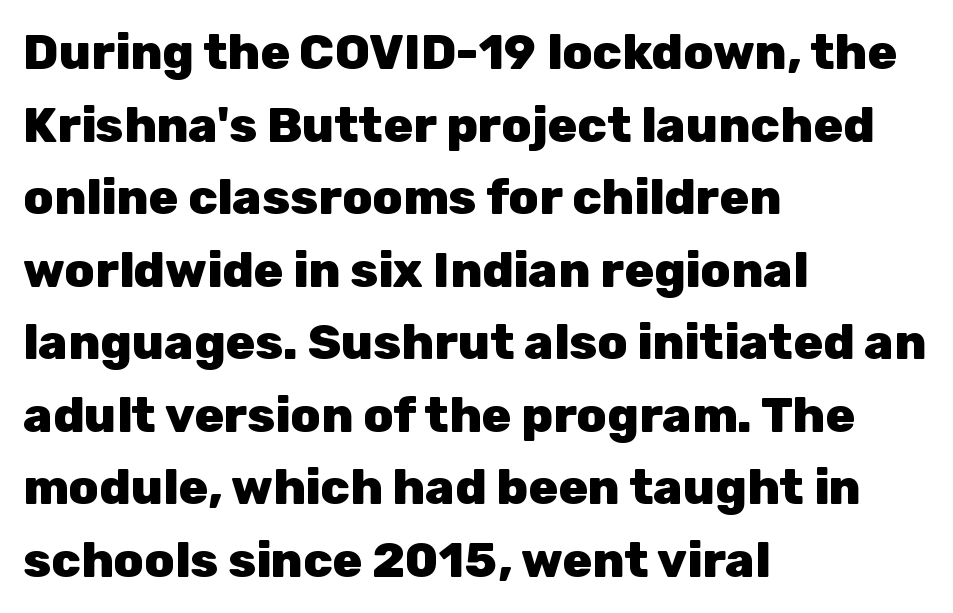
{"serif": "no", "italic": "no", "bold": "yes", "weight": "heavy", "width": "normal", "stroke_contrast": "low", "x_height": "medium", "monospaced": "no", "underline": "no", "align": "left", "line_spacing": "normal", "line_spacing_ratio": 1.48, "letter_spacing": "normal", "letter_spacing_em": 0.0, "glyph_px": 49}
